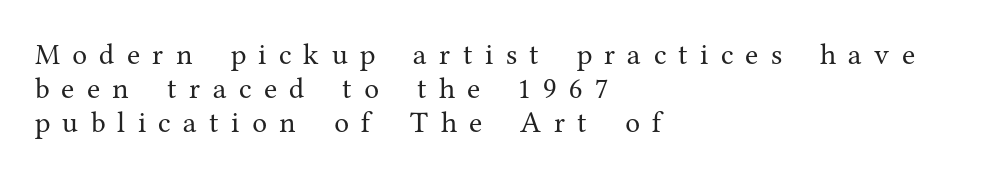
{"serif": "yes", "italic": "no", "bold": "no", "weight": "regular", "width": "normal", "stroke_contrast": "medium", "x_height": "medium", "monospaced": "no", "underline": "no", "align": "left", "line_spacing": "tight", "line_spacing_ratio": 1.13, "letter_spacing": "wide", "letter_spacing_em": 0.41, "glyph_px": 30}
